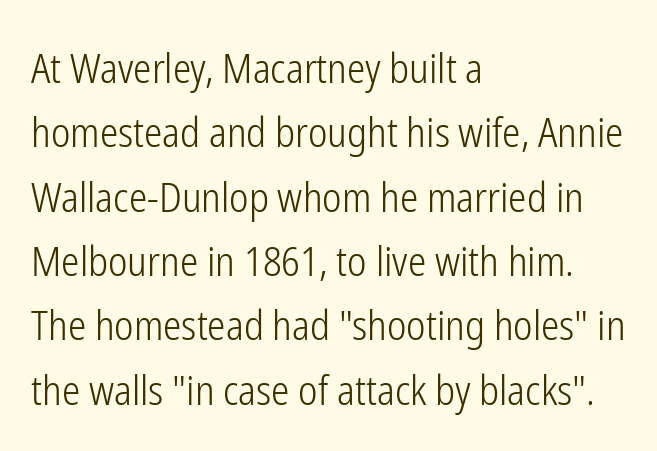
Q: Is the text bold? A: No.
Q: Is the text italic (slanted)? A: No, it is upright.
Q: Is the typeface a serif or a sans-serif typeface? A: Sans-serif.
Q: Is the text underlined? A: No.
Q: How is the paragraph aligned? A: Left-aligned.
Q: Is the spacing between letters normal or unusually wide? A: Normal.
Q: Is the spacing between lines tight, normal or loose? A: Normal.
Q: Width (condensed, normal, or wide)? A: Condensed.
Q: Stroke contrast? A: Low.
Q: x-height? A: Medium.
Q: Monospaced? A: No.
